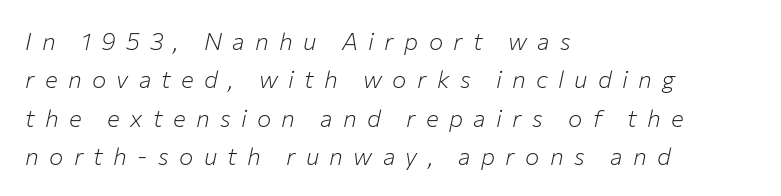
{"italic": "yes", "lean": "right", "slant_degrees": 12, "bold": "no", "underline": "no", "align": "left", "line_spacing": "normal", "line_spacing_ratio": 1.6, "letter_spacing": "wide", "letter_spacing_em": 0.43, "glyph_px": 24}
